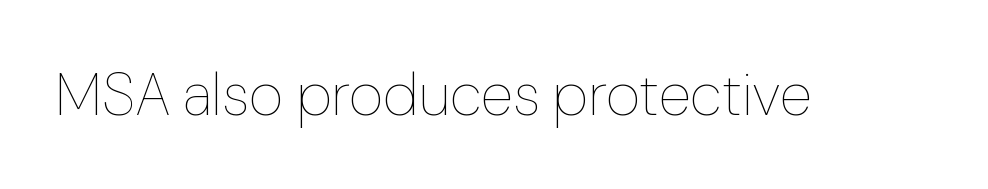
Each word holds together tightly as a unit, with standard inter-letter gaps. The type sits square on the baseline with zero lean. Words float on clear page, feet unadorned. No chunkiness to these letters — they're not bold. The rendering uses natural spacing where letterforms have individual widths.
